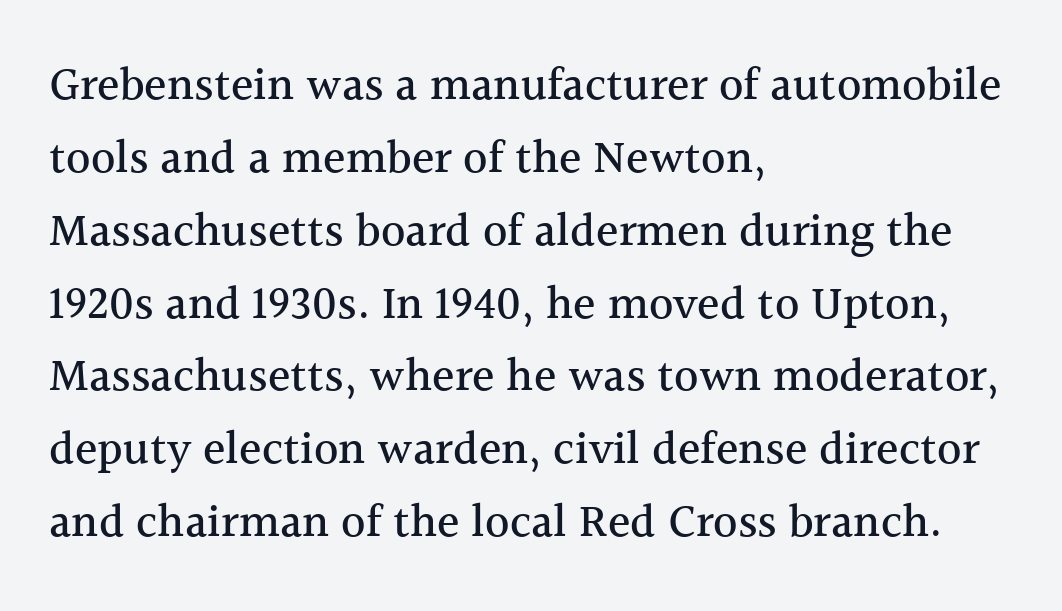
Q: Is the text italic (slanted)? A: No, it is upright.
Q: Is the typeface a serif or a sans-serif typeface? A: Serif.
Q: Is the text underlined? A: No.
Q: How is the paragraph aligned? A: Left-aligned.
Q: Is the spacing between letters normal or unusually wide? A: Normal.
Q: Is the spacing between lines tight, normal or loose? A: Normal.
Q: Width (condensed, normal, or wide)? A: Normal.
Q: x-height? A: Medium.
Q: Monospaced? A: No.
